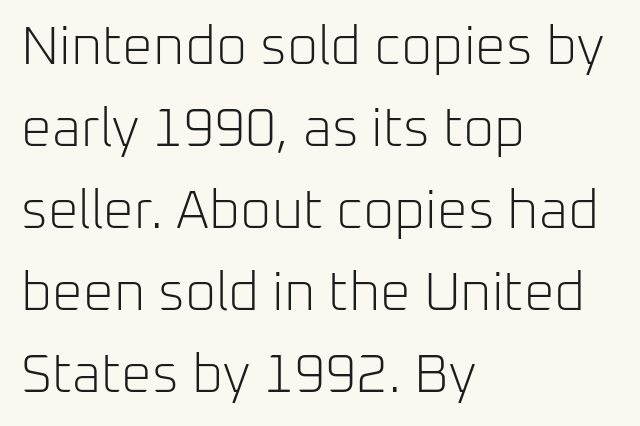
The image shows 54 px light sans-serif type, upright; set left-aligned, normal line spacing (1.52x), normal letter spacing, not underlined; low stroke contrast and a medium x-height.
